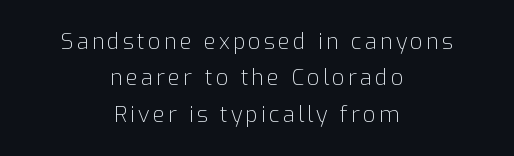
The letters stand upright; this is a roman face. Clear beneath every line of the passage. A centered setting, common on invitations and titles, is used for this passage. The rendering uses a moderate line-height, typical for paragraphs.
